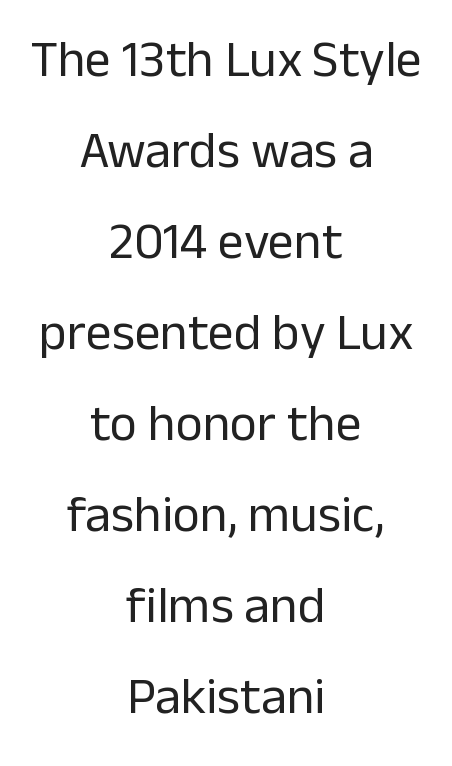
The image shows 52 px regular-weight sans-serif type, upright; set centered, line spacing 1.75x, normal letter spacing, not underlined; low stroke contrast and a medium x-height.
